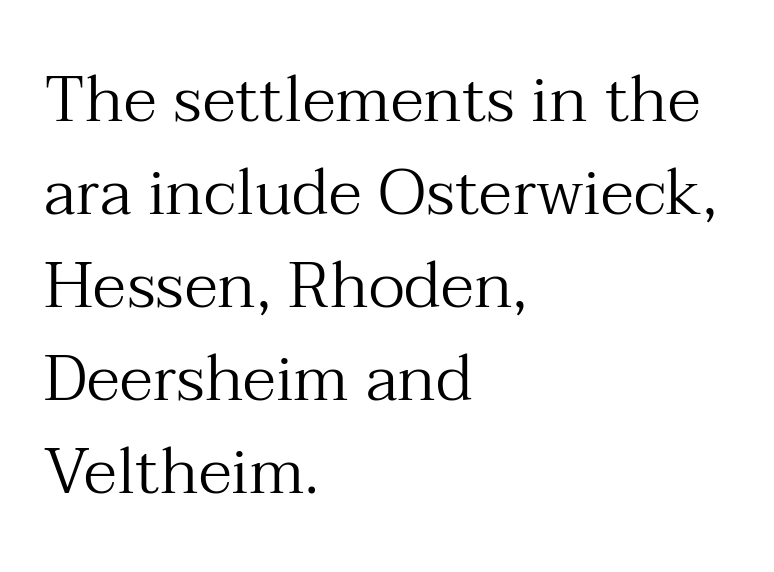
The rendering uses natural spacing where letterforms have individual widths. Nobody touched the tracking dial on this one. The lettering stays uniformly vertical, giving the passage a roman look. Where is the straight margin? On the left.
